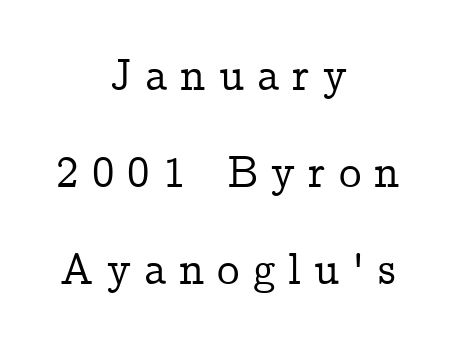
{"serif": "yes", "italic": "no", "width": "normal", "stroke_contrast": "low", "x_height": "medium", "monospaced": "no", "underline": "no", "align": "center", "line_spacing": "loose", "line_spacing_ratio": 2.16, "letter_spacing": "wide", "letter_spacing_em": 0.29, "glyph_px": 45}
